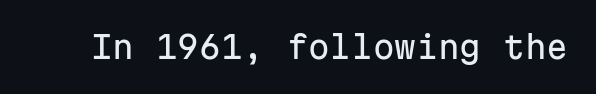
The image shows 31 px sans-serif type, upright, monospaced; set normal letter spacing, not underlined; low stroke contrast and a medium x-height.
